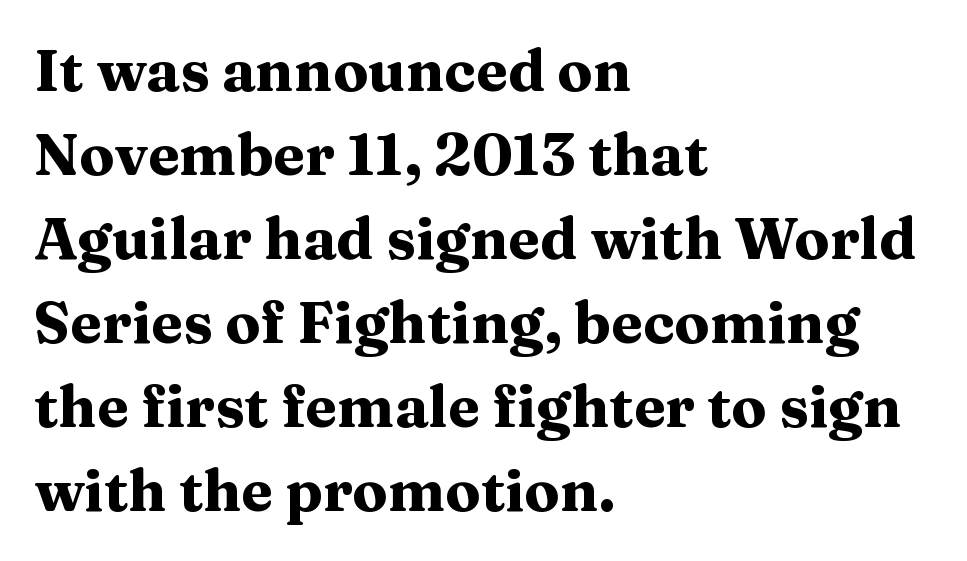
{"serif": "yes", "italic": "no", "bold": "yes", "weight": "heavy", "width": "wide", "stroke_contrast": "medium", "x_height": "medium", "monospaced": "no", "underline": "no", "align": "left", "line_spacing": "normal", "line_spacing_ratio": 1.45, "letter_spacing": "normal", "letter_spacing_em": 0.0, "glyph_px": 58}
